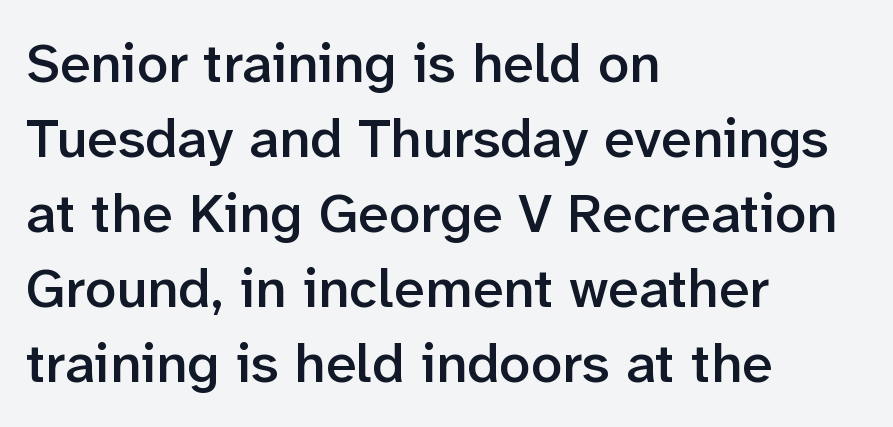
{"serif": "no", "italic": "no", "bold": "semi", "weight": "semibold", "width": "normal", "stroke_contrast": "low", "x_height": "medium", "monospaced": "no", "underline": "no", "align": "left", "line_spacing": "normal", "line_spacing_ratio": 1.34, "letter_spacing": "normal", "letter_spacing_em": 0.0, "glyph_px": 56}
